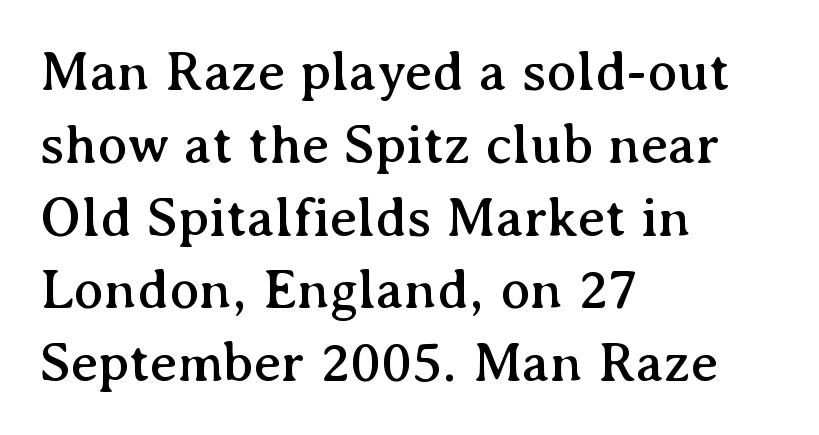
Q: Is the text italic (slanted)? A: No, it is upright.
Q: Is the typeface a serif or a sans-serif typeface? A: Serif.
Q: Is the text underlined? A: No.
Q: How is the paragraph aligned? A: Left-aligned.
Q: Is the spacing between letters normal or unusually wide? A: Normal.
Q: Is the spacing between lines tight, normal or loose? A: Normal.
Q: Width (condensed, normal, or wide)? A: Normal.
Q: Stroke contrast? A: Medium.
Q: x-height? A: Medium.
Q: Monospaced? A: No.
